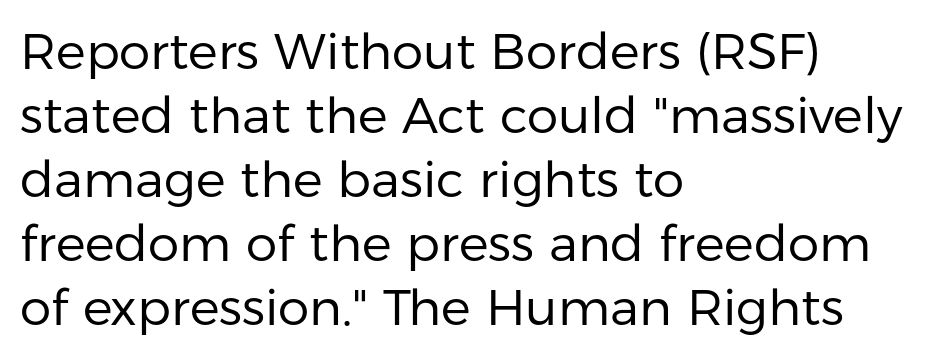
In terms of posture, this sample is upright. The foot of each line stays bare and open. The rows are spaced the way most documents space them. Serif or sans? Sans — the stroke terminals are bare.
